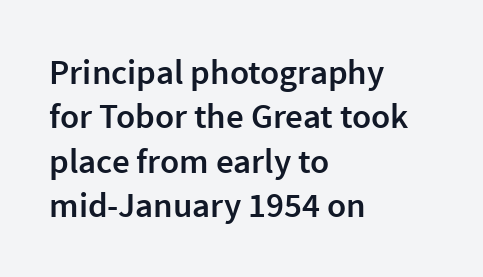
Vertically, the passage feels balanced, rows spaced as you'd expect. Think of a printed novel: that variable character pitch is what you see here. The letters stand upright; this is a roman face. Each line starts at the same left margin while the right side varies.
